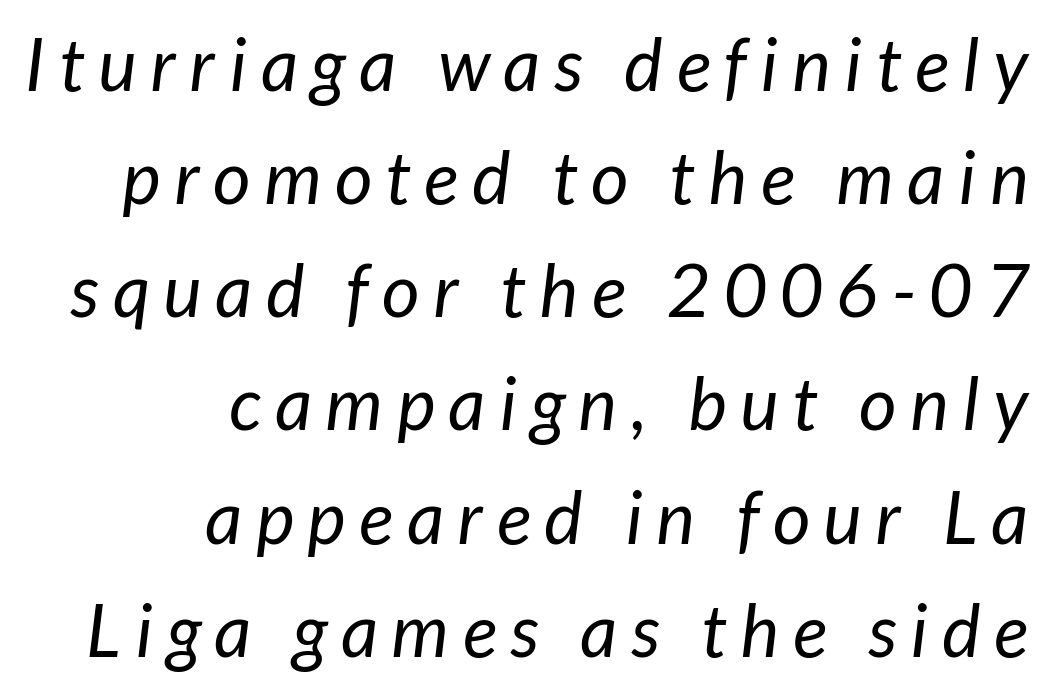
Successive baselines arrive at the customary interval. Think of a printed novel: that variable character pitch is what you see here. The letters carry no serifs — their stems end cleanly without finishing strokes. The font sits on the lighter half of the weight spectrum, regular included. A flush-right, rag-left setting is used for this passage. A bare baseline throughout the passage.
